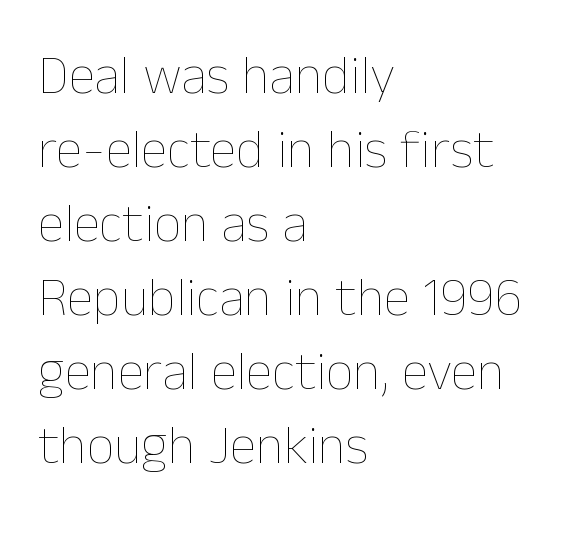
Q: Is the text bold? A: No.
Q: Is the text italic (slanted)? A: No, it is upright.
Q: Is the text underlined? A: No.
Q: How is the paragraph aligned? A: Left-aligned.
Q: Is the spacing between letters normal or unusually wide? A: Normal.
Q: Is the spacing between lines tight, normal or loose? A: Normal.
Q: Width (condensed, normal, or wide)? A: Normal.
Q: Stroke contrast? A: Low.
Q: x-height? A: Medium.
Q: Monospaced? A: No.
